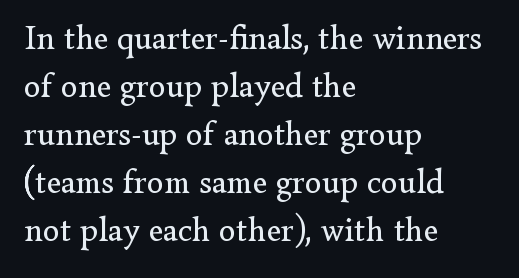
Compared with typical paragraphs, the rows here are spaced about the same. Underlining? Definitely not there. Is this a heavy cut? Hardly; it is regular or lighter. The tracking reads as untouched default to a designer's eye. Serif or sans? Serif — the stroke terminals have little feet.
